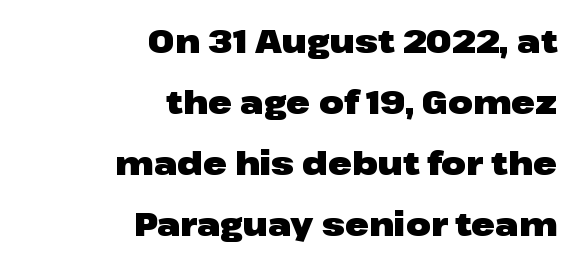
Q: Is the text bold? A: Yes.
Q: Is the text italic (slanted)? A: No, it is upright.
Q: Is the typeface a serif or a sans-serif typeface? A: Sans-serif.
Q: Is the text underlined? A: No.
Q: How is the paragraph aligned? A: Right-aligned.
Q: Is the spacing between letters normal or unusually wide? A: Normal.
Q: Is the spacing between lines tight, normal or loose? A: Loose.
Q: Width (condensed, normal, or wide)? A: Wide.
Q: Stroke contrast? A: Low.
Q: x-height? A: Medium.
Q: Monospaced? A: No.
